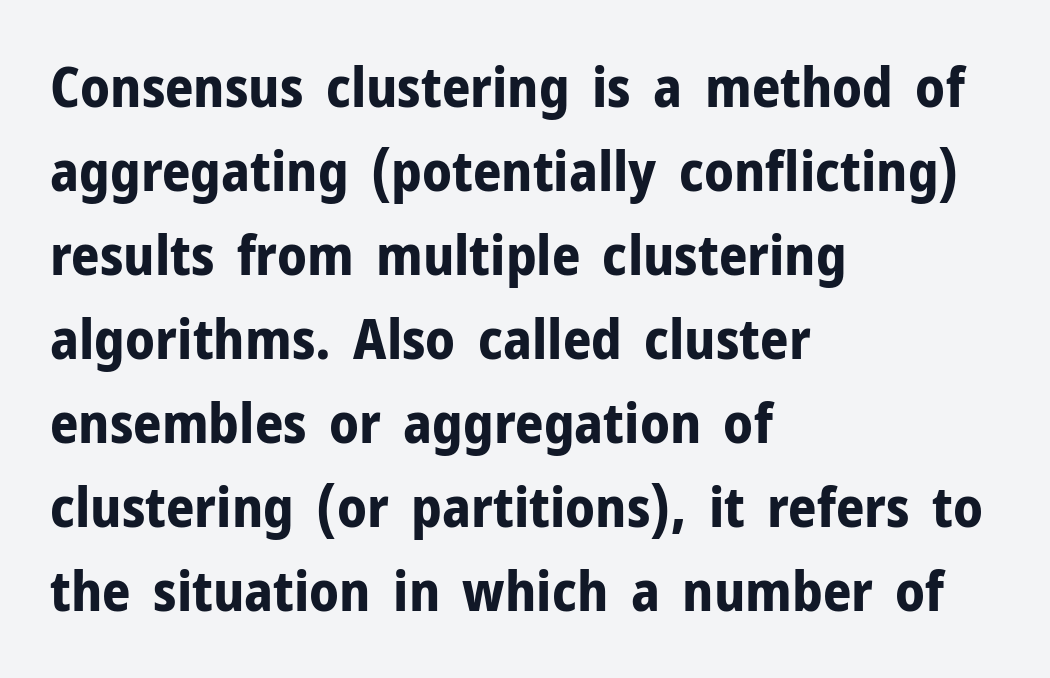
The line-height multiplier appears to be the usual default. Is the block centered? No — it sits flush against the left margin. Tracking value appears to be zero — textbook default spacing. On the weight axis this lands at bold, roughly 700. Words float on clear page, feet unadorned.
